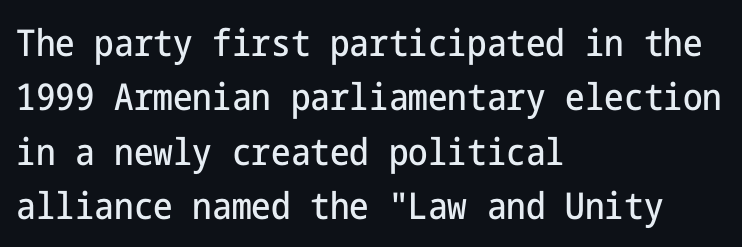
{"serif": "no", "italic": "no", "width": "condensed", "stroke_contrast": "low", "x_height": "medium", "underline": "no", "align": "left", "line_spacing": "normal", "line_spacing_ratio": 1.47, "letter_spacing": "normal", "letter_spacing_em": 0.0, "glyph_px": 37}
